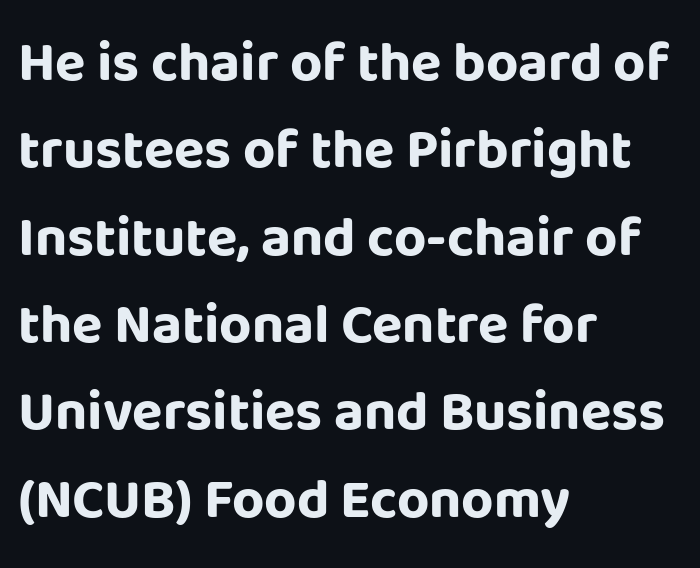
Rule under the text: the space is simply empty. Here the designer chose a conventional face with non-uniform glyph widths. I'd describe the lettering as bold — thick and assertive. Regarding serifs, this sample does without them. The text block is weighted toward the left margin, trailing off unevenly rightward.
